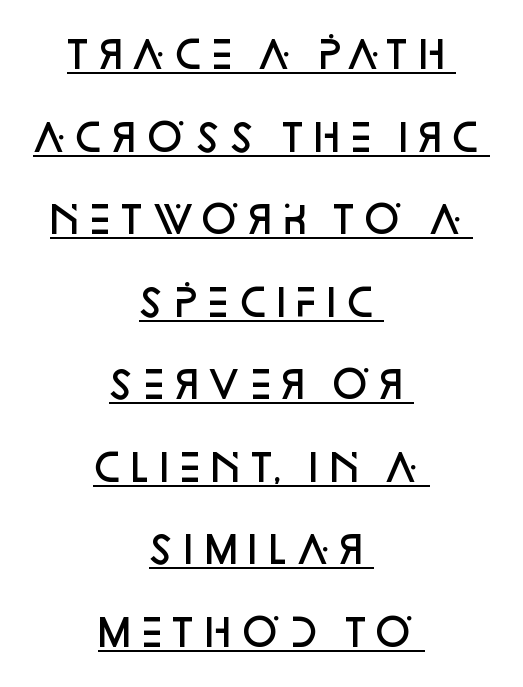
Reading down the block, each line starts at a different indent, mirrored at its end. Decoration check: the copy is underlined. Honestly, the letter spacing is just normal — you wouldn't notice it. Serifs: no, the terminals of the letterforms are clean. Emphasis by weight is partial: semibold. Vertical strokes here are truly vertical.
